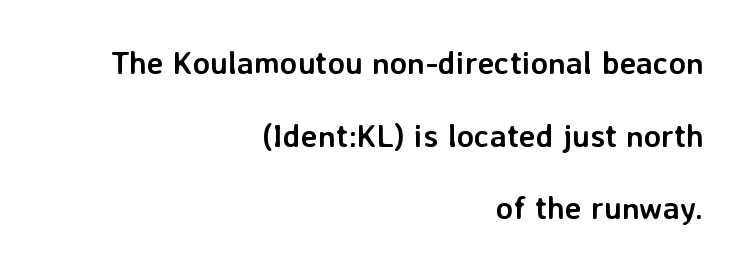
The line-height multiplier appears high, well above default. Letters rest on an invisible, unmarked baseline. Is there any slant? The stems are plumb. The face used here is proportionally spaced, like ordinary book or web type. You'd pick this weight for a headline — it's a proper bold.
